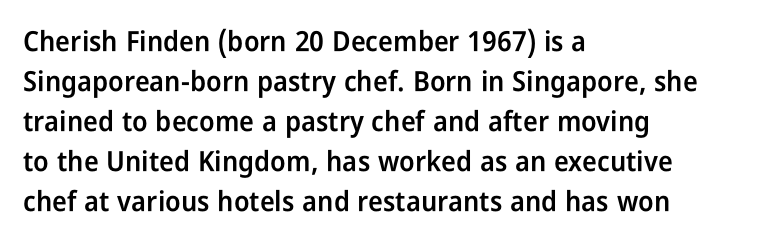
All the whitespace from short lines collects on the right. These lines carry some extra weight — a demibold, not a full bold. Only glyphs here, with clear space below each row. The rendering keeps characters at their native spacing. Vertical strokes here are truly vertical.
